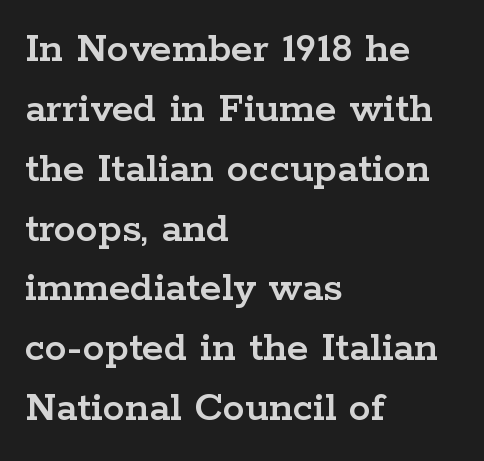
Summary of vertical rhythm: regular, with standard interline spacing. The letters carry serifs — small finishing strokes at the ends of their stems. What stands out about the letter spacing? Nothing — it is the standard amount. The font's upright variant was chosen for this text. A typesetter would call this proportional, since set widths differ per character. Nobody drew a line under any word here.
